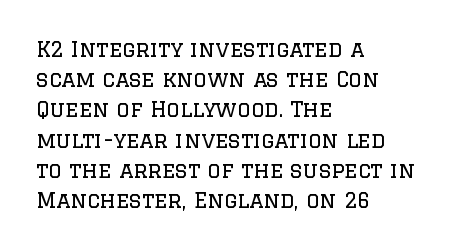
Regarding leading, the lines here are spaced in the standard way. Underline: absent. A classic flush-left, rag-right setting is used for this passage. Every character sits straight up, as roman type does.
